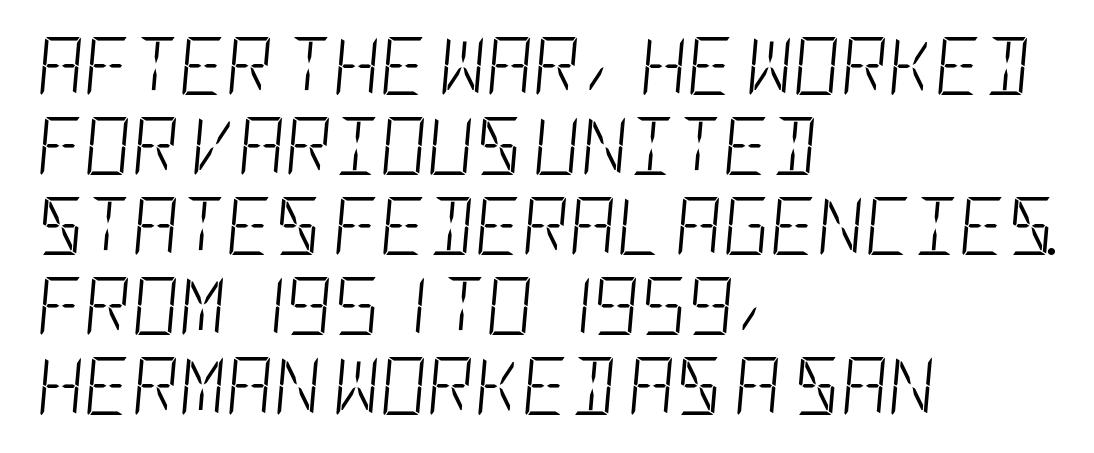
Descender tails drop into unmarked territory. Words appear dense and cohesive because spacing is normal. These lines sit exactly where default settings would place them. In CSS terms this would be text-align: left. Slant detected: the letters are inclined.
